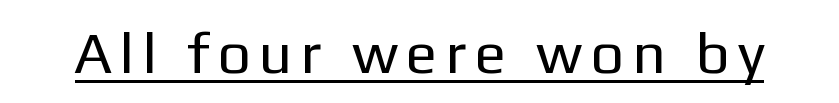
Looks like someone drew a line under every word here. Every character sits straight up, as roman type does. Type style note: lacks serifs. Caption: expanded tracking, letters set apart.
